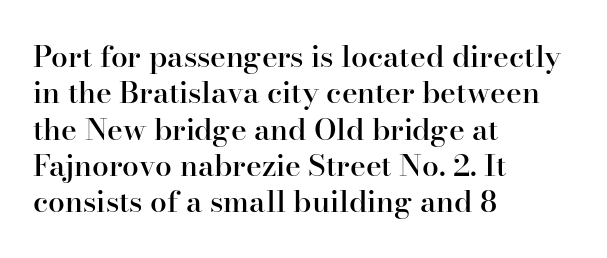
{"serif": "yes", "italic": "no", "bold": "semi", "weight": "semibold", "width": "normal", "stroke_contrast": "high", "x_height": "small", "monospaced": "no", "underline": "no", "align": "left", "line_spacing_ratio": 1.21, "letter_spacing": "normal", "letter_spacing_em": 0.0, "glyph_px": 30}
